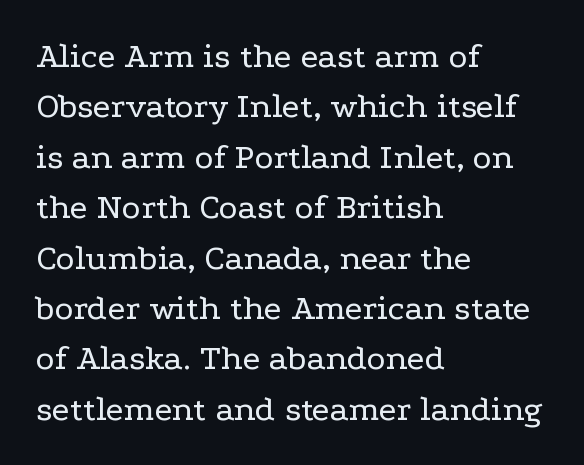
The image shows 36 px regular-weight, wide serif type, upright; set left-aligned, normal line spacing (1.4x), normal letter spacing, not underlined; low stroke contrast and a medium x-height.
